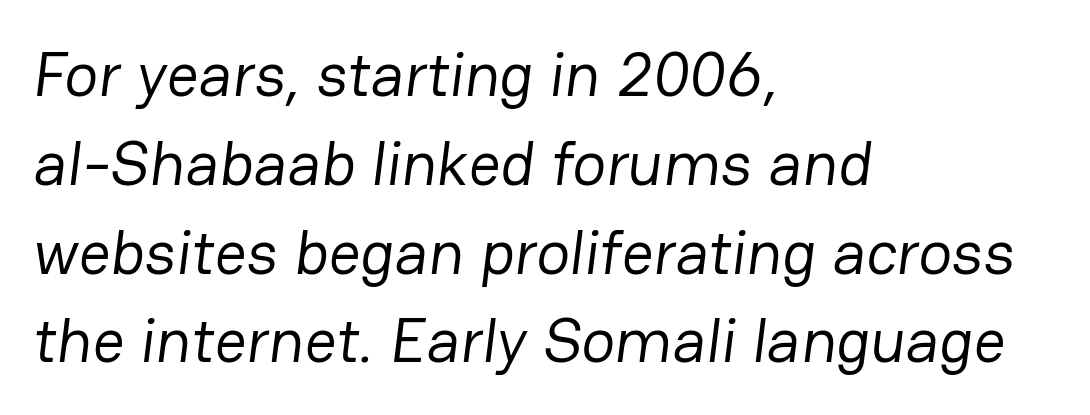
The image shows 63 px regular-weight sans-serif type; set left-aligned, normal line spacing (1.41x), normal letter spacing, not underlined; low stroke contrast and a medium x-height.
